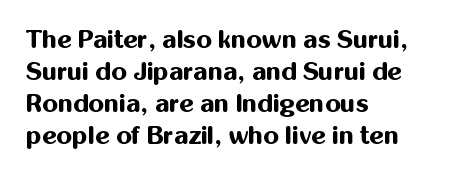
{"italic": "no", "bold": "yes", "underline": "no", "align": "left", "line_spacing": "normal", "line_spacing_ratio": 1.28, "letter_spacing": "normal", "letter_spacing_em": 0.0, "glyph_px": 25}
